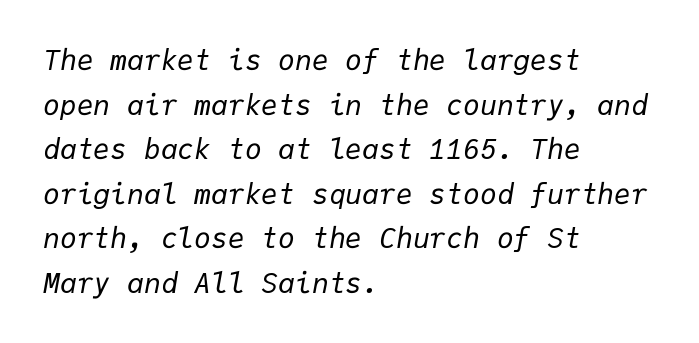
Q: Is the text bold? A: No.
Q: Is the text italic (slanted)? A: Yes, it leans right by about 9 degrees.
Q: Is the text underlined? A: No.
Q: How is the paragraph aligned? A: Left-aligned.
Q: Is the spacing between letters normal or unusually wide? A: Normal.
Q: Is the spacing between lines tight, normal or loose? A: Normal.
Q: Width (condensed, normal, or wide)? A: Normal.
Q: Stroke contrast? A: Low.
Q: x-height? A: Medium.
Q: Monospaced? A: Yes.
